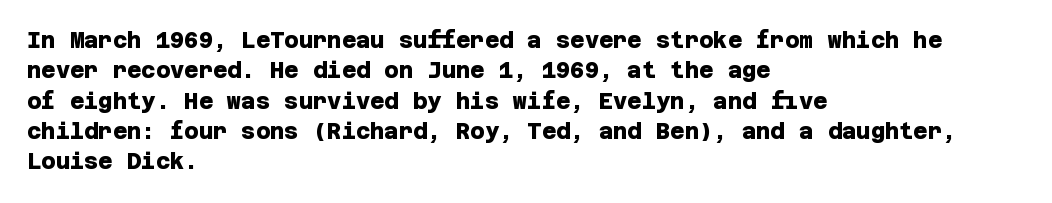
The image shows 22 px bold type; set left-aligned, normal line spacing (1.38x), normal letter spacing, not underlined.
